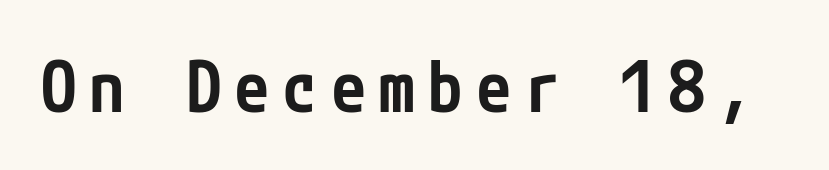
Q: Is the text bold? A: Semi-bold.
Q: Is the text italic (slanted)? A: No, it is upright.
Q: Is the typeface a serif or a sans-serif typeface? A: Sans-serif.
Q: Is the text underlined? A: No.
Q: Width (condensed, normal, or wide)? A: Condensed.
Q: Stroke contrast? A: Low.
Q: x-height? A: Medium.
